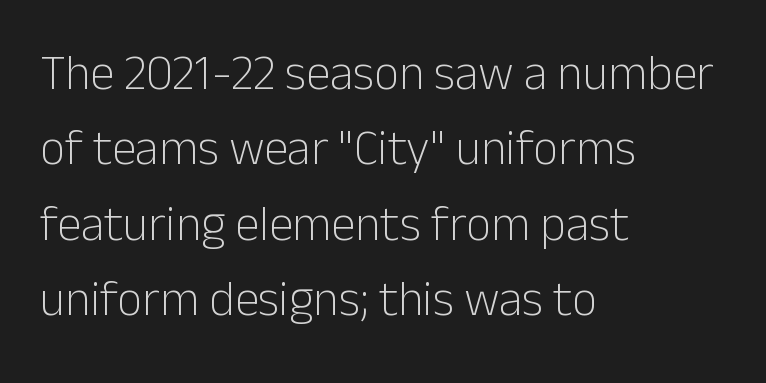
Q: Is the text bold? A: No.
Q: Is the text italic (slanted)? A: No, it is upright.
Q: Is the typeface a serif or a sans-serif typeface? A: Sans-serif.
Q: Is the text underlined? A: No.
Q: How is the paragraph aligned? A: Left-aligned.
Q: Is the spacing between letters normal or unusually wide? A: Normal.
Q: Is the spacing between lines tight, normal or loose? A: Normal.
Q: Width (condensed, normal, or wide)? A: Normal.
Q: Stroke contrast? A: Low.
Q: x-height? A: Medium.
Q: Monospaced? A: No.
